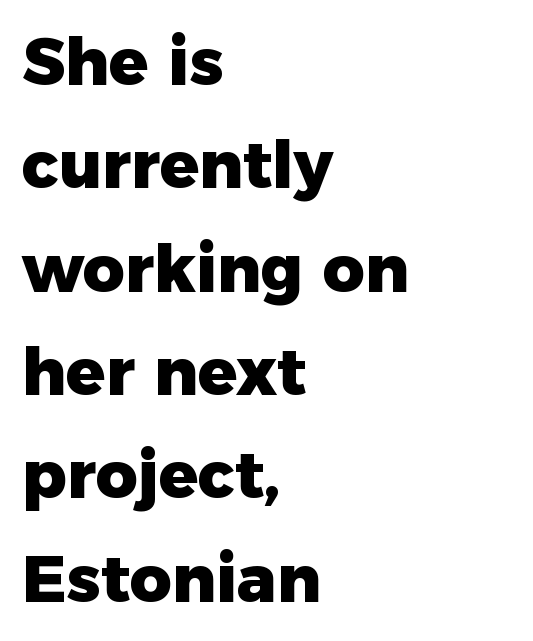
{"serif": "no", "italic": "no", "bold": "yes", "weight": "heavy", "width": "normal", "stroke_contrast": "low", "x_height": "medium", "monospaced": "no", "underline": "no", "align": "left", "line_spacing": "normal", "line_spacing_ratio": 1.59, "letter_spacing": "normal", "letter_spacing_em": 0.0, "glyph_px": 65}
